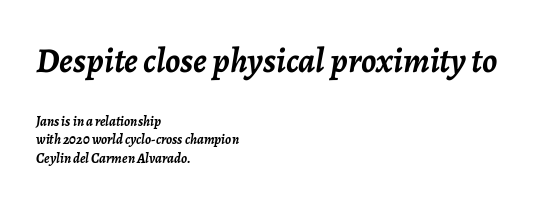
The image shows 35 px semibold type, italic (leaning right); set left-aligned, normal line spacing (1.33x), normal letter spacing, not underlined; the first (top) block is 2.5x larger; low stroke contrast and a medium x-height.
